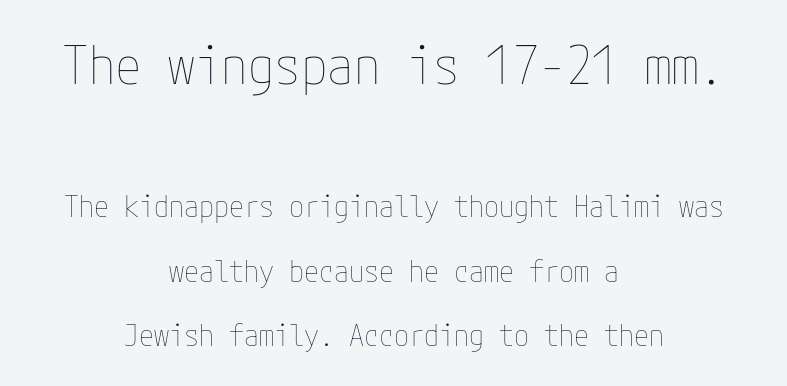
Summary of vertical rhythm: relaxed, with wide interline spacing. Every stem runs plumb, perpendicular to the baseline. Note: larger setting up top, smaller setting below. The text block is weighted toward neither margin, spreading evenly from the middle. Descender tails drop into unmarked territory.
